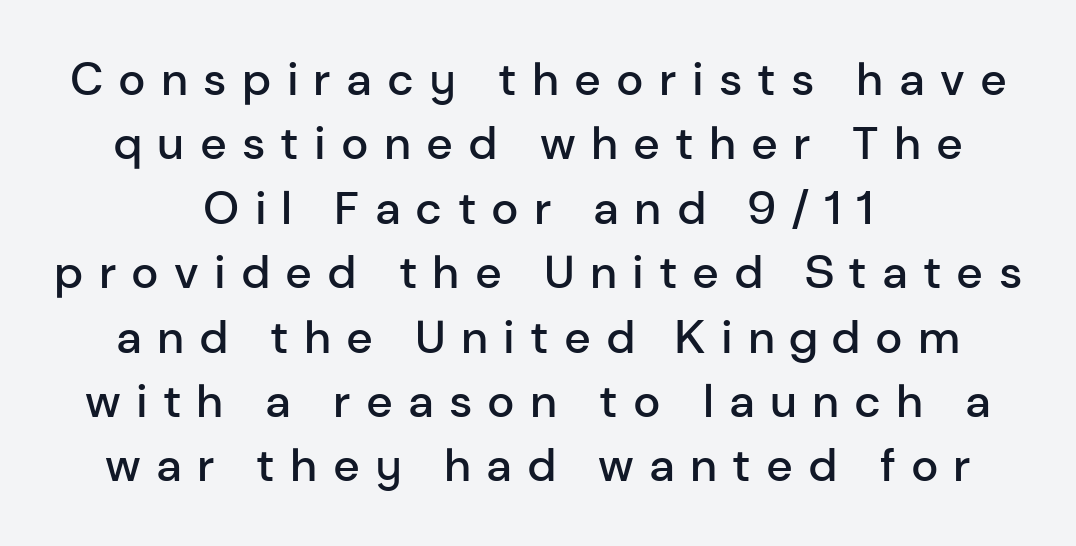
The image shows 46 px semibold sans-serif type, upright; set centered, normal line spacing (1.4x), unusually wide letter spacing (+0.33 em), not underlined; low stroke contrast and a medium x-height.
